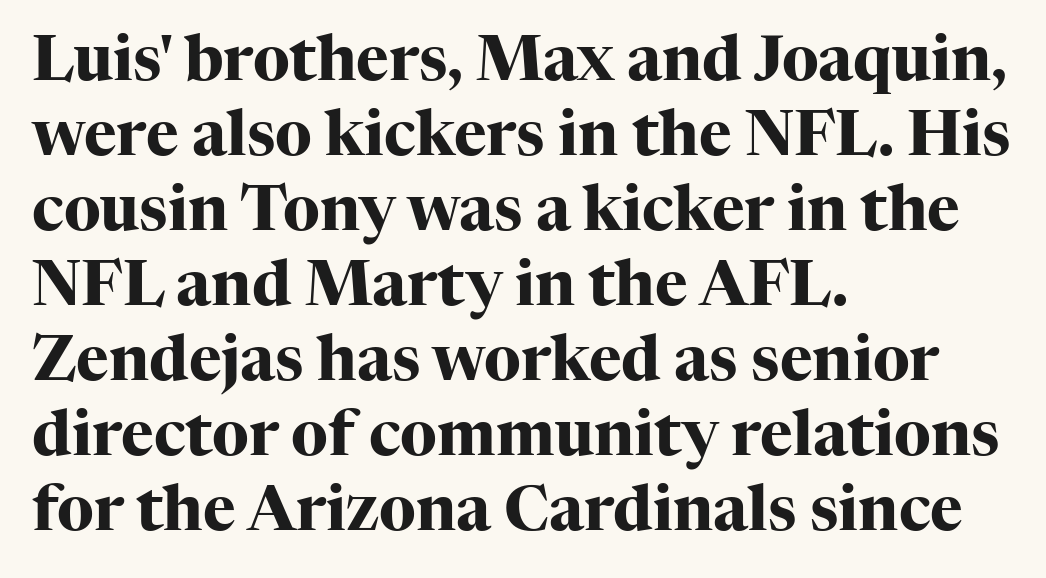
Classification — serif. Students, note that the glyphs here touch the page at normal intervals. A bare baseline throughout the passage. A dark, heavy texture on the line: the type is bold.
